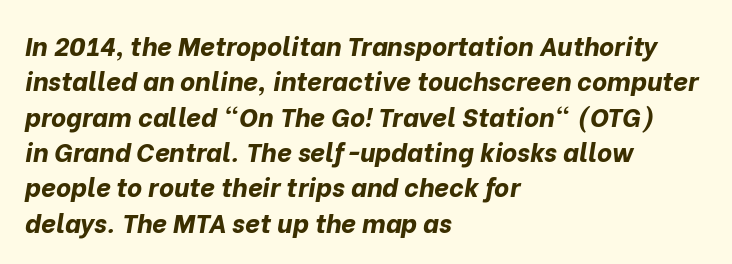
{"italic": "yes", "lean": "right", "slant_degrees": 10, "bold": "yes", "underline": "no", "align": "left", "line_spacing": "normal", "line_spacing_ratio": 1.36, "letter_spacing": "normal", "letter_spacing_em": 0.0, "glyph_px": 26}
